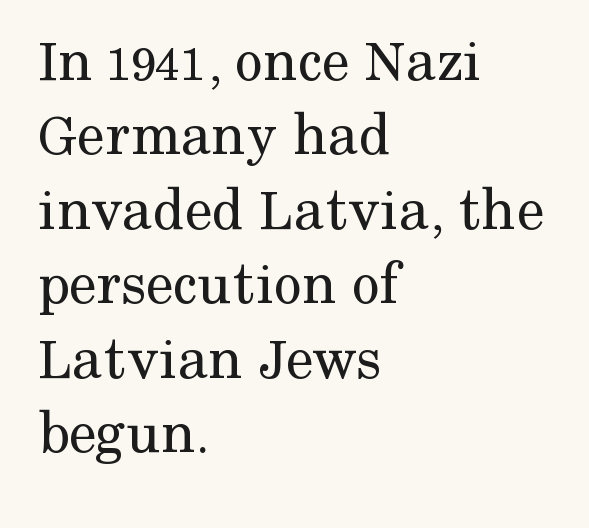
Q: Is the text bold? A: No.
Q: Is the text italic (slanted)? A: No, it is upright.
Q: Is the typeface a serif or a sans-serif typeface? A: Serif.
Q: Is the text underlined? A: No.
Q: How is the paragraph aligned? A: Left-aligned.
Q: Is the spacing between letters normal or unusually wide? A: Normal.
Q: Width (condensed, normal, or wide)? A: Normal.
Q: Stroke contrast? A: Medium.
Q: x-height? A: Medium.
Q: Monospaced? A: No.
